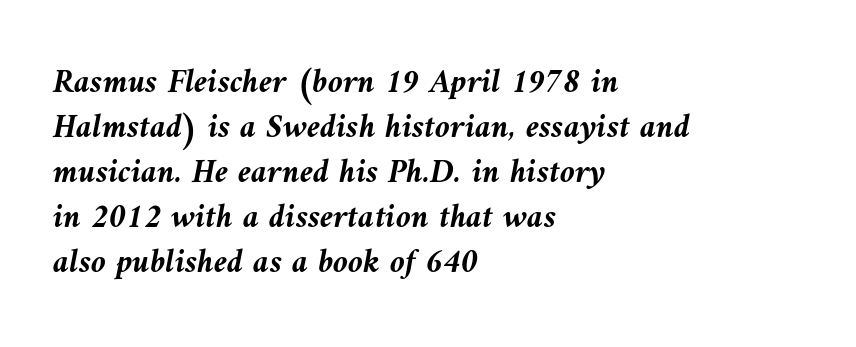
The image shows 34 px semibold type, italic (leaning left); set left-aligned, normal line spacing (1.32x), normal letter spacing, not underlined; medium stroke contrast and a medium x-height.
